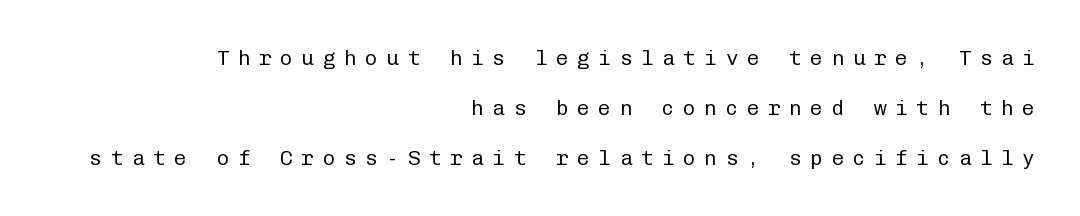
Each stroke keeps to a modest, everyday thickness or less. Quick note: underline off. The horizontal fit of the characters is loose and conspicuously gappy. The passage shown stacks its lines with a broad gap.
